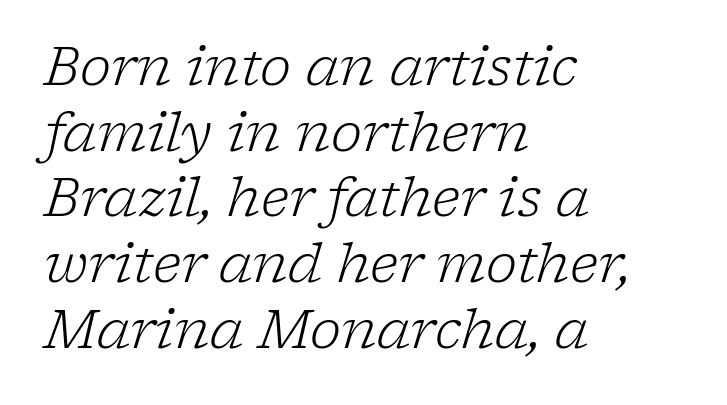
The image shows 53 px light serif type, italic (leaning right); set left-aligned, line spacing 1.24x, normal letter spacing, not underlined; low stroke contrast and a medium x-height.
